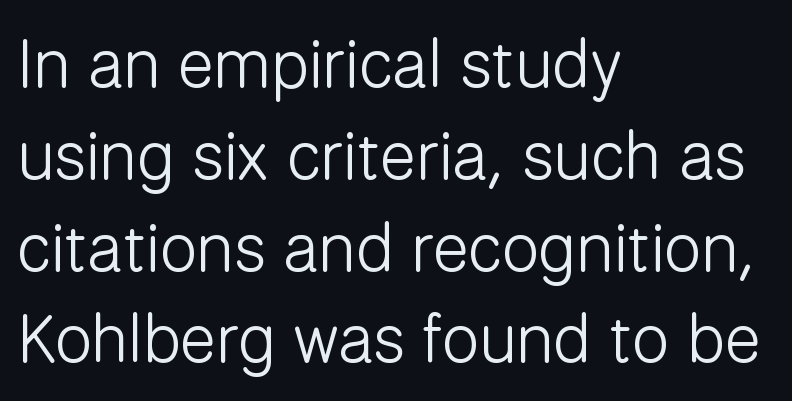
{"serif": "no", "italic": "no", "bold": "no", "weight": "light", "width": "normal", "stroke_contrast": "low", "x_height": "medium", "monospaced": "no", "underline": "no", "align": "left", "line_spacing": "normal", "line_spacing_ratio": 1.37, "letter_spacing": "normal", "letter_spacing_em": 0.0, "glyph_px": 67}
